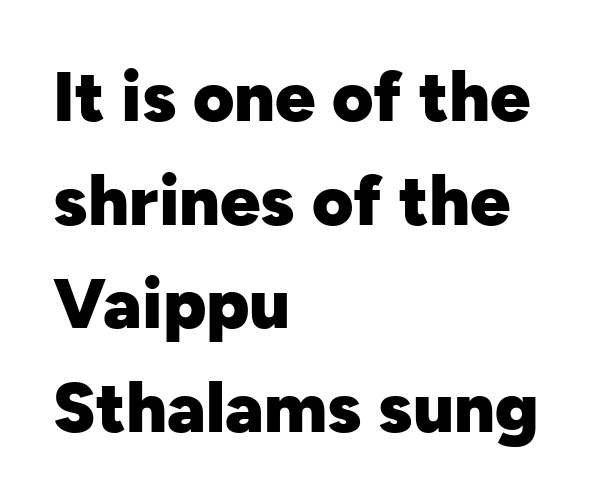
Q: Is the text bold? A: Yes.
Q: Is the text italic (slanted)? A: No, it is upright.
Q: Is the typeface a serif or a sans-serif typeface? A: Sans-serif.
Q: Is the text underlined? A: No.
Q: How is the paragraph aligned? A: Left-aligned.
Q: Is the spacing between letters normal or unusually wide? A: Normal.
Q: Is the spacing between lines tight, normal or loose? A: Normal.
Q: Width (condensed, normal, or wide)? A: Normal.
Q: Stroke contrast? A: Low.
Q: x-height? A: Medium.
Q: Monospaced? A: No.
